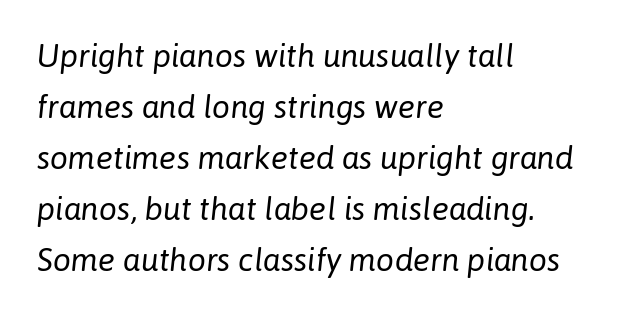
These lines are set flush left with a ragged right edge. The rendering keeps characters at their native spacing. The font's italic variant was chosen for this text. Unmarked baselines from the first word to the last. Think of a printed novel: that variable character pitch is what you see here.
